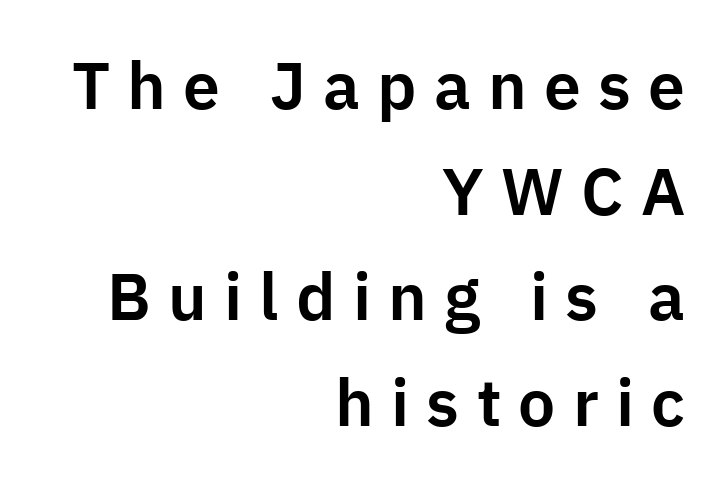
The image shows 66 px sans-serif type, upright; set right-aligned, normal line spacing (1.6x), unusually wide letter spacing (+0.26 em), not underlined; low stroke contrast and a medium x-height.
